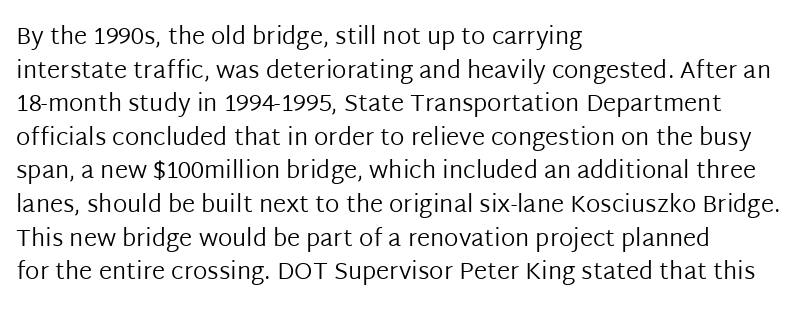
Q: Is the text bold? A: No.
Q: Is the text italic (slanted)? A: No, it is upright.
Q: Is the text underlined? A: No.
Q: How is the paragraph aligned? A: Left-aligned.
Q: Is the spacing between letters normal or unusually wide? A: Normal.
Q: Is the spacing between lines tight, normal or loose? A: Normal.
